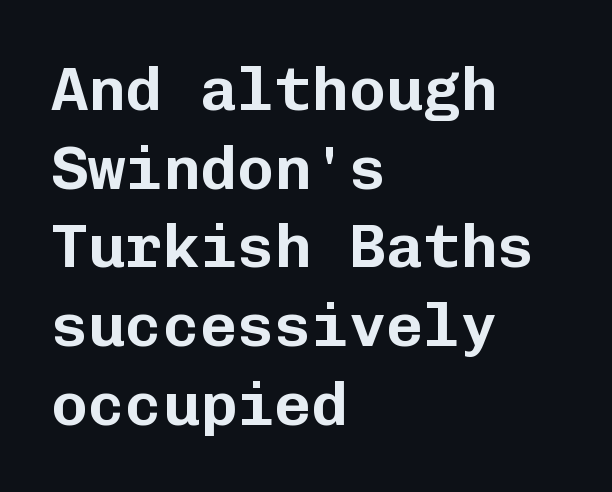
Q: Is the text italic (slanted)? A: No, it is upright.
Q: Is the typeface a serif or a sans-serif typeface? A: Sans-serif.
Q: Is the text underlined? A: No.
Q: How is the paragraph aligned? A: Left-aligned.
Q: Is the spacing between letters normal or unusually wide? A: Normal.
Q: Is the spacing between lines tight, normal or loose? A: Normal.
Q: Width (condensed, normal, or wide)? A: Normal.
Q: Stroke contrast? A: Low.
Q: x-height? A: Medium.
Q: Monospaced? A: Yes.
